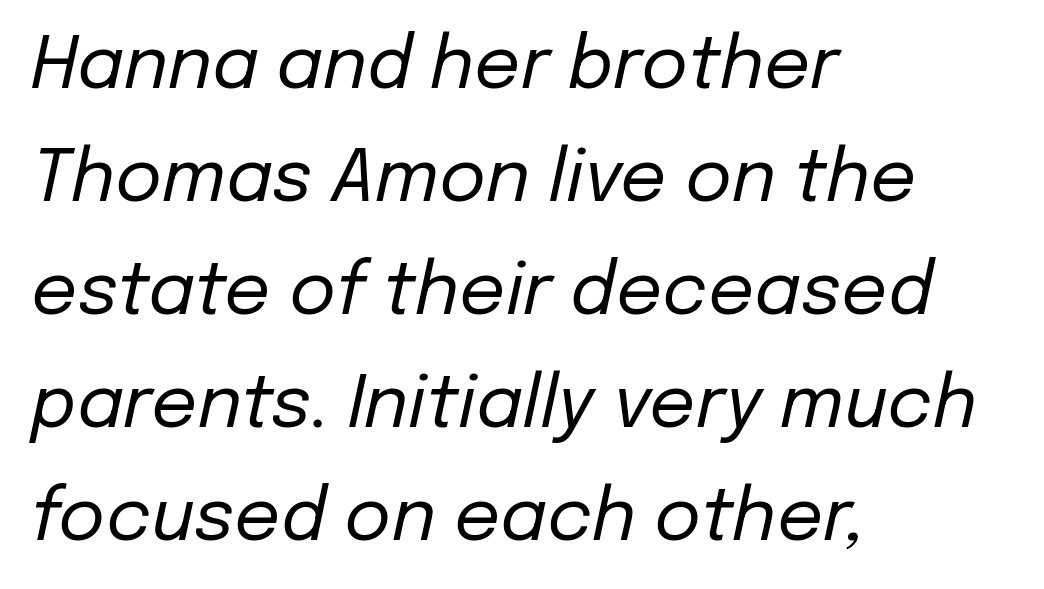
Q: Is the text bold? A: No.
Q: Is the text italic (slanted)? A: Yes, it leans right by about 12 degrees.
Q: Is the text underlined? A: No.
Q: How is the paragraph aligned? A: Left-aligned.
Q: Is the spacing between letters normal or unusually wide? A: Normal.
Q: Is the spacing between lines tight, normal or loose? A: Normal.
Q: Width (condensed, normal, or wide)? A: Normal.
Q: Stroke contrast? A: Low.
Q: x-height? A: Medium.
Q: Monospaced? A: No.
